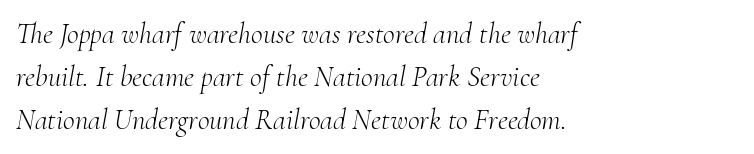
Q: Is the text bold? A: No.
Q: Is the text italic (slanted)? A: Yes, it leans right by about 10 degrees.
Q: Is the typeface a serif or a sans-serif typeface? A: Serif.
Q: Is the text underlined? A: No.
Q: How is the paragraph aligned? A: Left-aligned.
Q: Is the spacing between letters normal or unusually wide? A: Normal.
Q: Is the spacing between lines tight, normal or loose? A: Normal.
Q: Width (condensed, normal, or wide)? A: Normal.
Q: Stroke contrast? A: Medium.
Q: x-height? A: Small.
Q: Monospaced? A: No.
